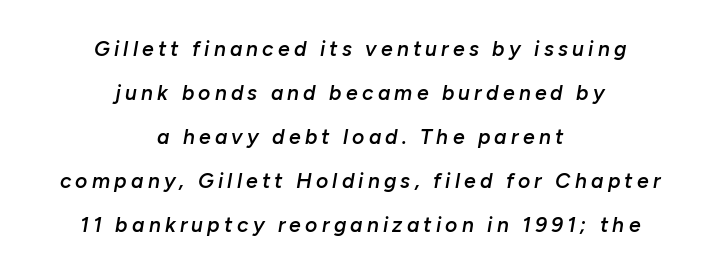
Q: Is the text bold? A: Semi-bold.
Q: Is the text italic (slanted)? A: Yes, it leans right by about 10 degrees.
Q: Is the text underlined? A: No.
Q: How is the paragraph aligned? A: Centered.
Q: Is the spacing between letters normal or unusually wide? A: Unusually wide.
Q: Is the spacing between lines tight, normal or loose? A: Loose.
